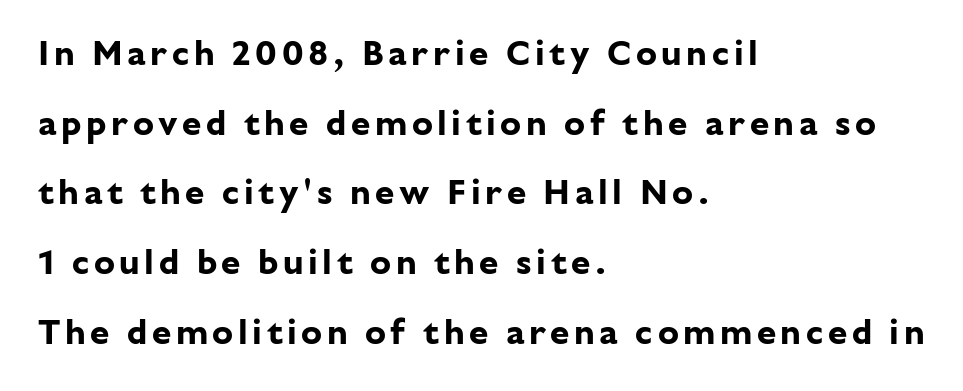
Each letter keeps its own natural width here, so spacing adapts to shape. The face used here is a sans, in the tradition of grotesques and geometrics. A great deal of white space separates one row of letters from the next. A dark, heavy texture on the line: the type is bold.
